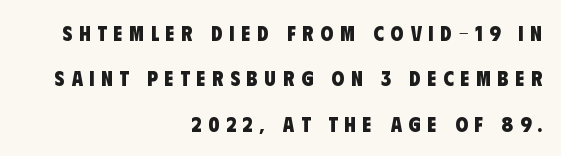
Q: Is the text bold? A: Yes.
Q: Is the text underlined? A: No.
Q: How is the paragraph aligned? A: Right-aligned.
Q: Is the spacing between letters normal or unusually wide? A: Unusually wide.
Q: Is the spacing between lines tight, normal or loose? A: Loose.
